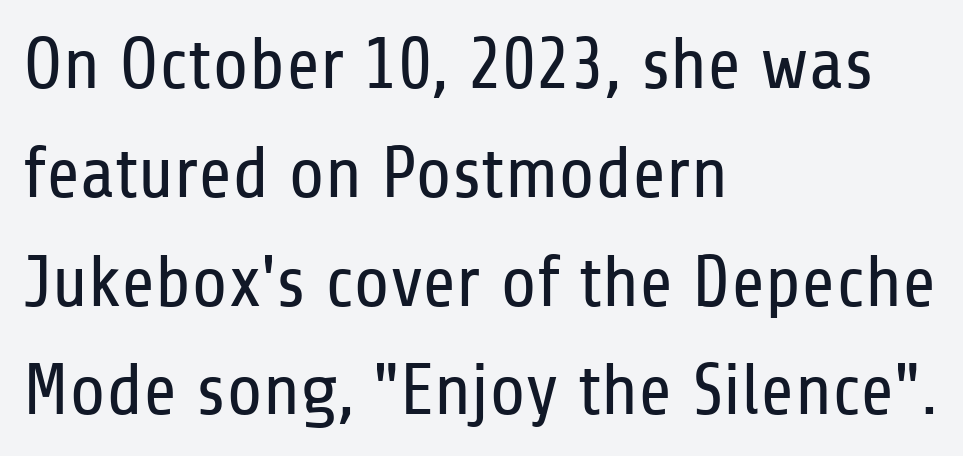
Q: Is the text bold? A: No.
Q: Is the text italic (slanted)? A: No, it is upright.
Q: Is the typeface a serif or a sans-serif typeface? A: Sans-serif.
Q: Is the text underlined? A: No.
Q: How is the paragraph aligned? A: Left-aligned.
Q: Is the spacing between letters normal or unusually wide? A: Normal.
Q: Is the spacing between lines tight, normal or loose? A: Normal.
Q: Width (condensed, normal, or wide)? A: Condensed.
Q: Stroke contrast? A: Low.
Q: x-height? A: Medium.
Q: Monospaced? A: No.
